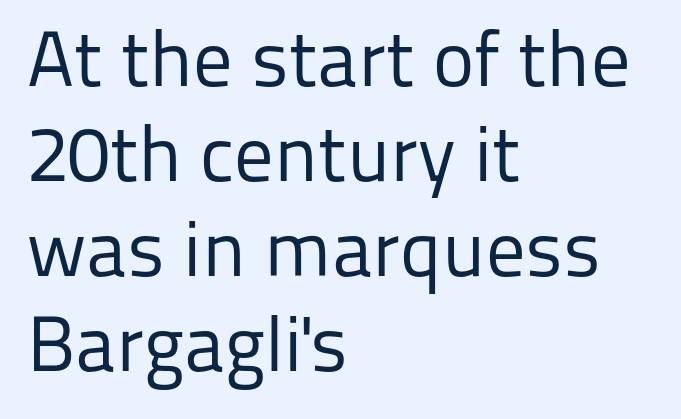
Q: Is the text bold? A: No.
Q: Is the text italic (slanted)? A: No, it is upright.
Q: Is the typeface a serif or a sans-serif typeface? A: Sans-serif.
Q: Is the text underlined? A: No.
Q: How is the paragraph aligned? A: Left-aligned.
Q: Is the spacing between letters normal or unusually wide? A: Normal.
Q: Width (condensed, normal, or wide)? A: Normal.
Q: Stroke contrast? A: Low.
Q: x-height? A: Medium.
Q: Monospaced? A: No.
